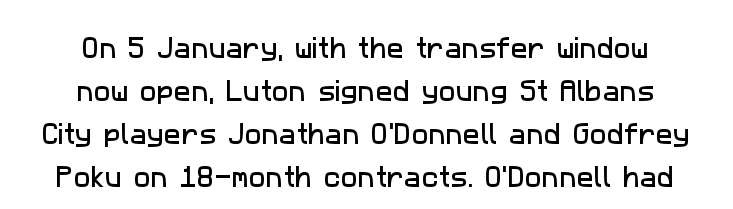
{"underline": "no", "align": "center", "line_spacing_ratio": 1.87, "letter_spacing": "normal", "letter_spacing_em": 0.0, "glyph_px": 23}
